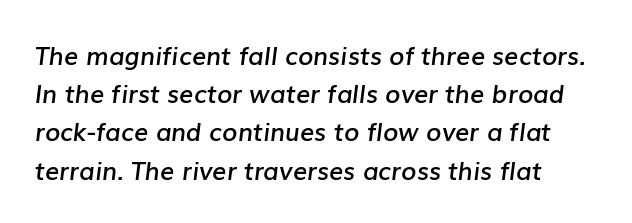
{"italic": "yes", "lean": "right", "slant_degrees": 7, "bold": "semi", "underline": "no", "line_spacing": "normal", "line_spacing_ratio": 1.53, "letter_spacing": "normal", "letter_spacing_em": 0.0, "glyph_px": 25}
